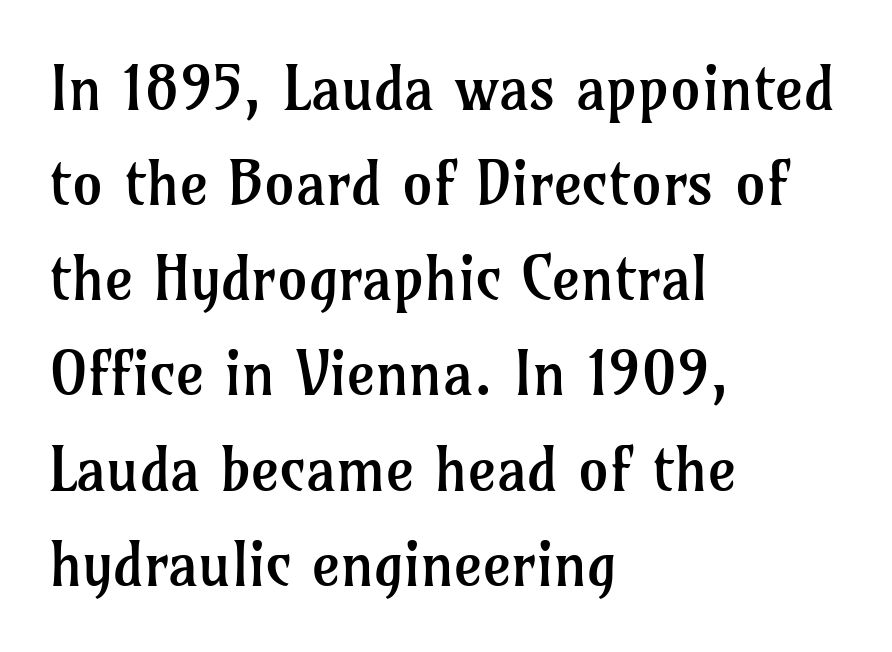
The image shows 61 px regular-weight serif type, upright; set left-aligned, normal line spacing (1.56x), normal letter spacing, not underlined; low stroke contrast and a medium x-height.
